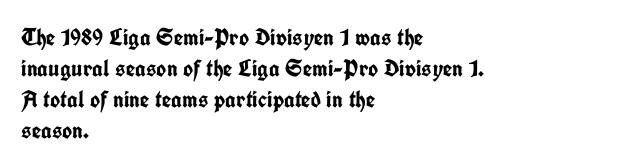
If you measured baseline to baseline, you'd find a middling distance. The specimen reads as upright at a glance. Glyph-to-glyph distance matches everyday printed text. Heavy, bold letterforms. Each row of text sits above clean, open space.
